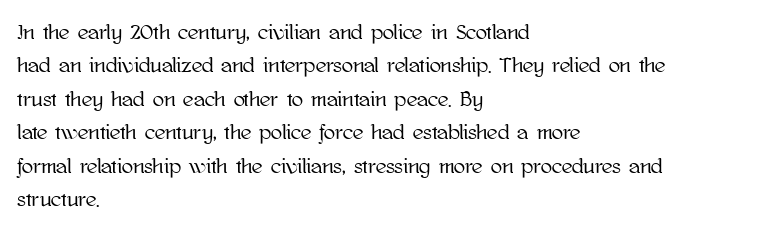
The image shows 21 px text type, upright; set left-aligned, normal line spacing (1.59x), normal letter spacing, not underlined.
